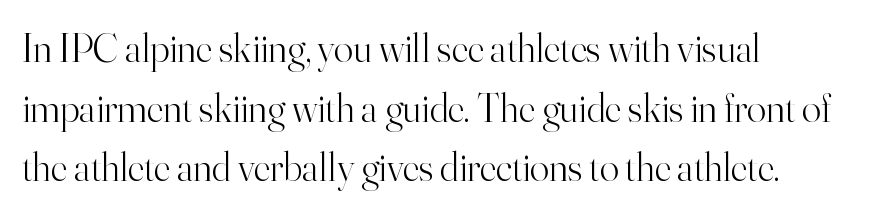
Q: Is the text bold? A: No.
Q: Is the text italic (slanted)? A: No, it is upright.
Q: Is the typeface a serif or a sans-serif typeface? A: Serif.
Q: Is the text underlined? A: No.
Q: How is the paragraph aligned? A: Left-aligned.
Q: Is the spacing between letters normal or unusually wide? A: Normal.
Q: Is the spacing between lines tight, normal or loose? A: Normal.
Q: Width (condensed, normal, or wide)? A: Normal.
Q: Stroke contrast? A: High.
Q: x-height? A: Small.
Q: Monospaced? A: No.
